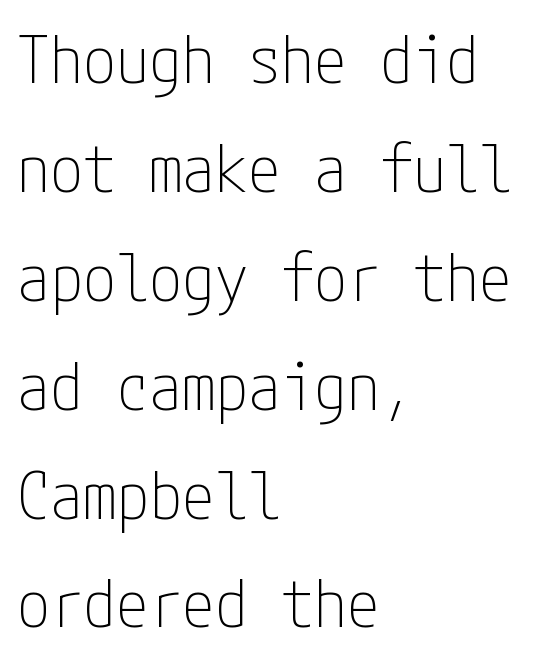
{"serif": "no", "italic": "no", "bold": "no", "weight": "thin", "width": "condensed", "stroke_contrast": "low", "x_height": "medium", "underline": "no", "align": "left", "line_spacing": "normal", "line_spacing_ratio": 1.65, "letter_spacing": "normal", "letter_spacing_em": 0.0, "glyph_px": 66}
